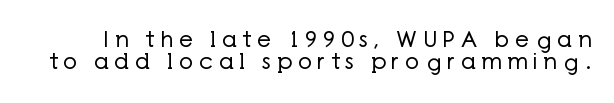
The image shows 22 px text type, upright; set tight line spacing (1.01x), unusually wide letter spacing (+0.26 em), not underlined.
